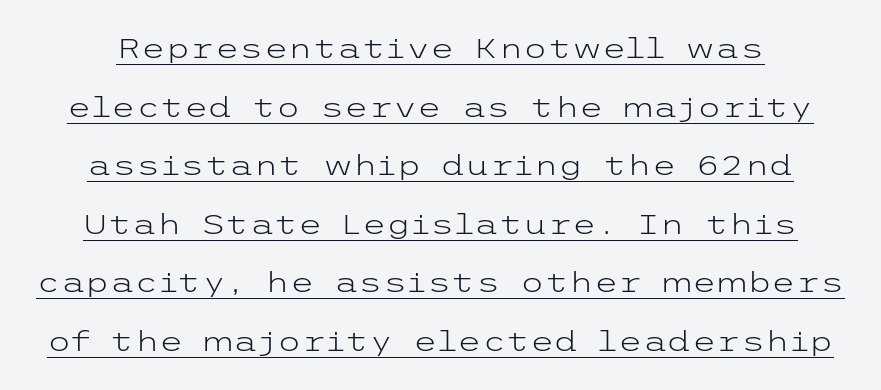
Q: Is the text bold? A: No.
Q: Is the text italic (slanted)? A: No, it is upright.
Q: Is the typeface a serif or a sans-serif typeface? A: Sans-serif.
Q: Is the text underlined? A: Yes.
Q: Is the spacing between letters normal or unusually wide? A: Normal.
Q: Is the spacing between lines tight, normal or loose? A: Loose.
Q: Width (condensed, normal, or wide)? A: Wide.
Q: Stroke contrast? A: Low.
Q: x-height? A: Medium.
